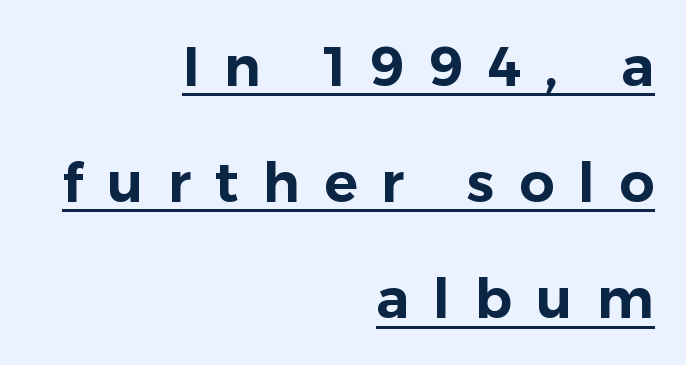
The image shows 55 px sans-serif type, upright; set right-aligned, loose line spacing (2.11x), unusually wide letter spacing (+0.44 em), underlined; low stroke contrast and a medium x-height.
